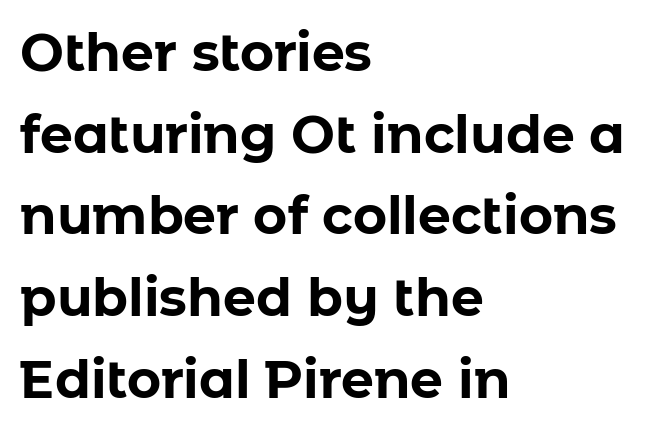
The image shows 52 px bold sans-serif type, upright; set left-aligned, normal line spacing (1.57x), normal letter spacing, not underlined; low stroke contrast and a medium x-height.
